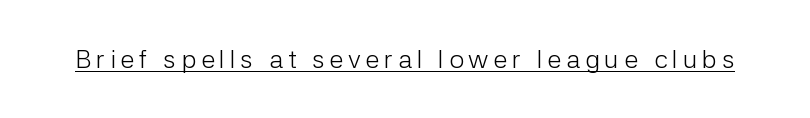
{"italic": "no", "bold": "no", "underline": "yes", "glyph_px": 26}
